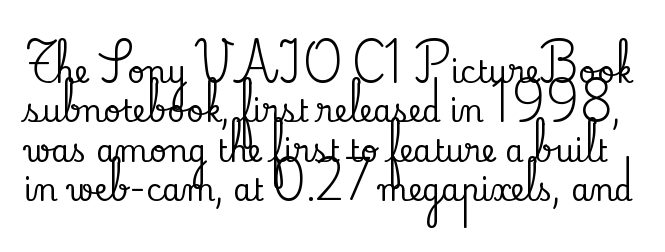
The image shows 30 px serif type, upright; set normal line spacing (1.31x), normal letter spacing, not underlined; low stroke contrast and a small x-height.
